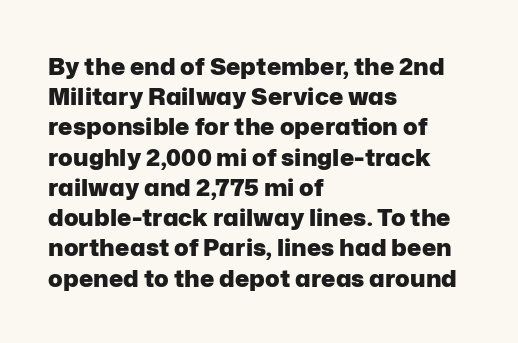
The ragged edge is on the right, which tells us the setting is flush left. The space beneath each line is pristine and unruled. This rendering leaves character spacing at its baseline value. The passage shown stacks its lines at a standard gap. Italic? Not at all — the glyphs are vertical. Emphasis by weight is at full strength: bold.
